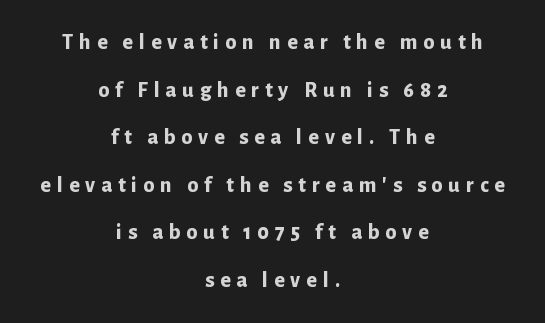
The image shows 22 px bold type, upright; set centered, loose line spacing (2.16x), unusually wide letter spacing (+0.27 em), not underlined.
